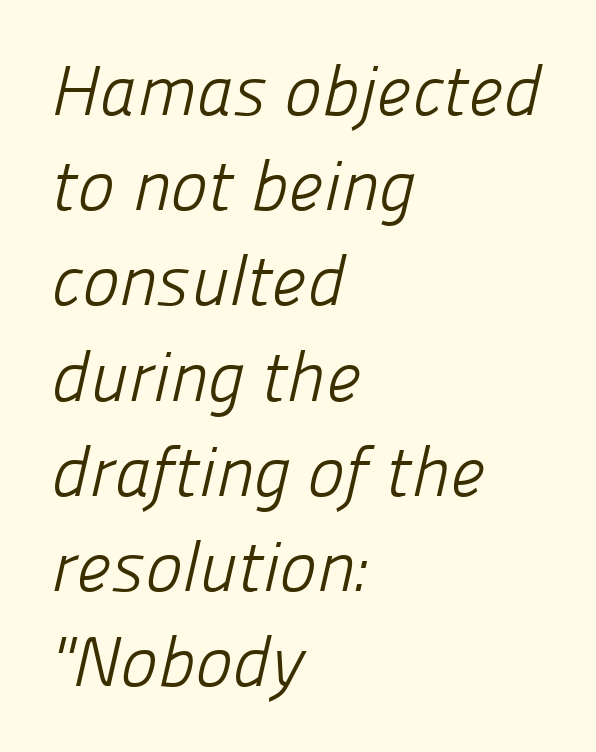
{"serif": "no", "bold": "no", "weight": "light", "width": "normal", "stroke_contrast": "low", "x_height": "medium", "monospaced": "no", "underline": "no", "align": "left", "line_spacing": "normal", "line_spacing_ratio": 1.36, "letter_spacing": "normal", "letter_spacing_em": 0.0, "glyph_px": 70}
